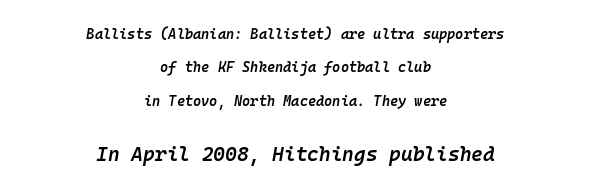
Q: Is the text bold? A: Semi-bold.
Q: Is the text italic (slanted)? A: Yes, it leans right by about 10 degrees.
Q: Is the text underlined? A: No.
Q: How is the paragraph aligned? A: Centered.
Q: Is the spacing between letters normal or unusually wide? A: Normal.
Q: Is the spacing between lines tight, normal or loose? A: Loose.
Q: Which block of text is set in a larger size, the first (top) or the second (bottom)? A: The second (bottom) one.
